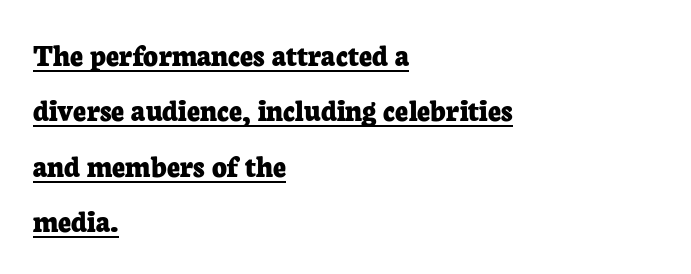
The image shows 32 px bold serif type, upright; set left-aligned, line spacing 1.73x, normal letter spacing, underlined; low stroke contrast and a medium x-height.
